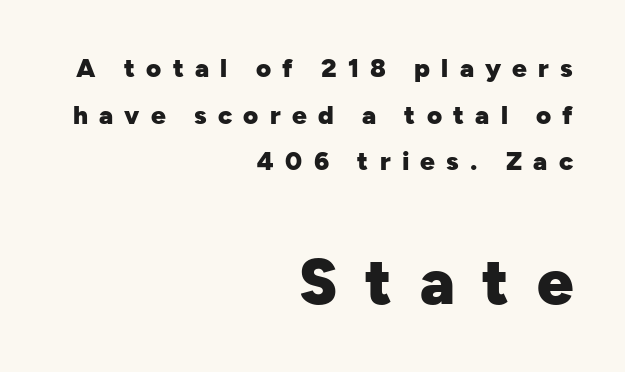
You can tell it's not italic because the verticals are truly vertical. Which of the two is more prominent by size? The second, at the bottom. Varying glyph widths throughout — classic text-font behaviour. Here the glyphs are tracked loosely, breaking word shapes into spaced letters.
